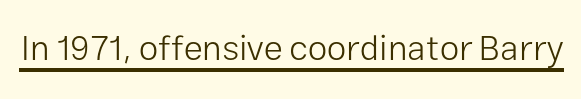
The image shows 35 px light sans-serif type, upright; set normal letter spacing, underlined; low stroke contrast and a medium x-height.
